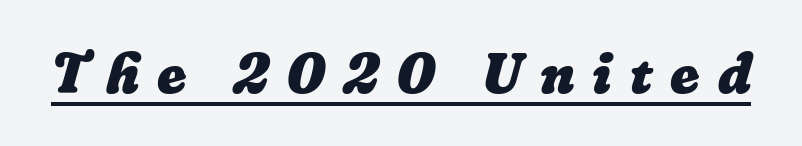
The image shows 56 px heavy type; set unusually wide letter spacing (+0.32 em), underlined; low stroke contrast and a medium x-height.
